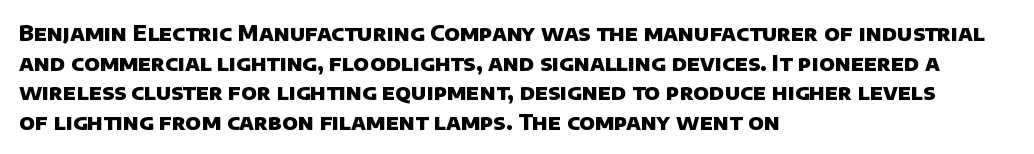
Q: Is the text bold? A: Yes.
Q: Is the text underlined? A: No.
Q: How is the paragraph aligned? A: Left-aligned.
Q: Is the spacing between letters normal or unusually wide? A: Normal.
Q: Is the spacing between lines tight, normal or loose? A: Normal.
